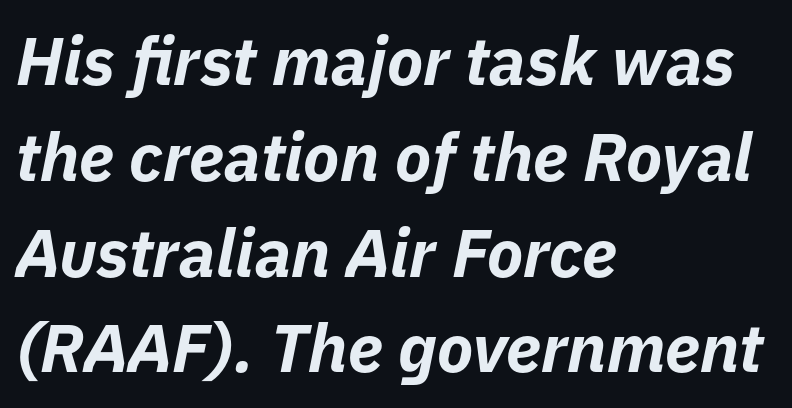
Q: Is the text bold? A: Yes.
Q: Is the text italic (slanted)? A: Yes, it leans right by about 11 degrees.
Q: Is the text underlined? A: No.
Q: How is the paragraph aligned? A: Left-aligned.
Q: Is the spacing between letters normal or unusually wide? A: Normal.
Q: Is the spacing between lines tight, normal or loose? A: Normal.
Q: Width (condensed, normal, or wide)? A: Normal.
Q: Stroke contrast? A: Low.
Q: x-height? A: Medium.
Q: Monospaced? A: No.
